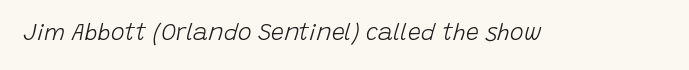
The image shows 23 px text type, italic (leaning right); set normal letter spacing, not underlined.
